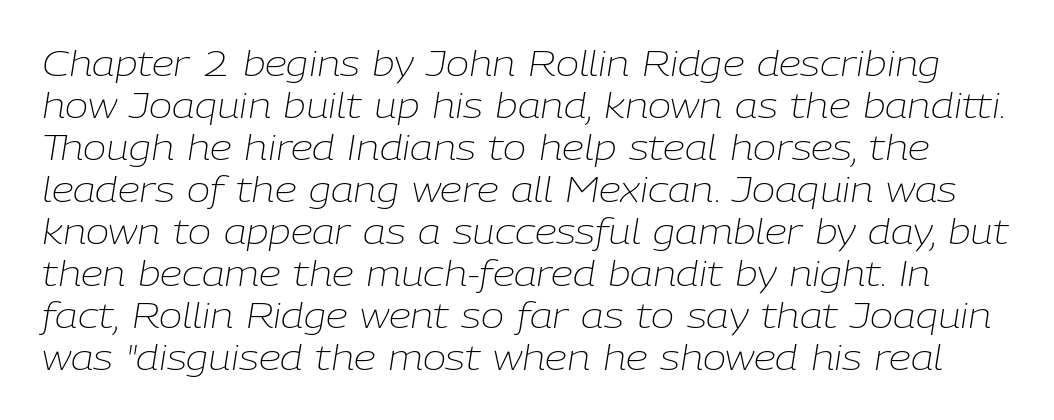
The passage shown is not underscored anywhere. Summary of weight: not heavy and not bold. The whole block is typeset with a tilt. In terms of letterspacing, this is plain default setting. Looks like regular typesetting: each glyph gets only the width it needs.
